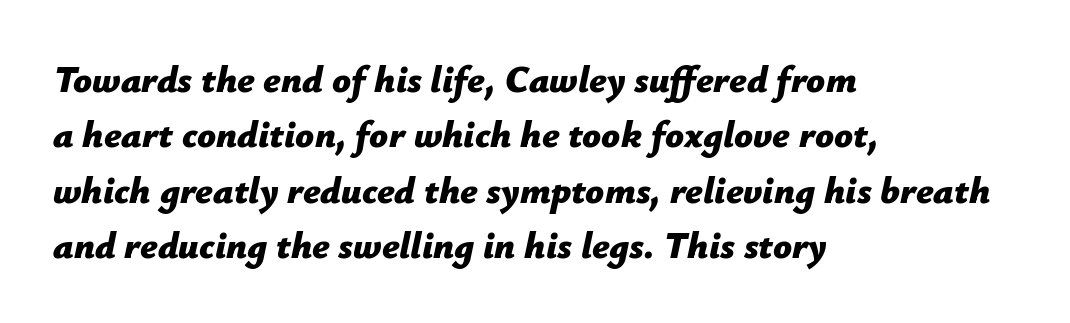
{"italic": "yes", "lean": "right", "slant_degrees": 12, "bold": "yes", "weight": "bold", "width": "normal", "stroke_contrast": "low", "x_height": "medium", "monospaced": "no", "underline": "no", "align": "left", "line_spacing": "normal", "line_spacing_ratio": 1.5, "letter_spacing": "normal", "letter_spacing_em": 0.0, "glyph_px": 37}
